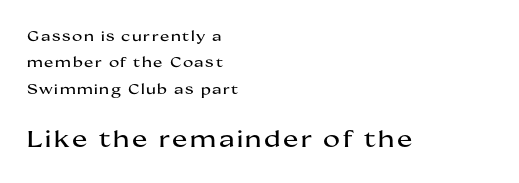
Underlining? Definitely not there. Each line starts at the same left margin while the right side varies. This layout puts the modest block above and the oversized block below. Rendered with straight, roman letterforms.
